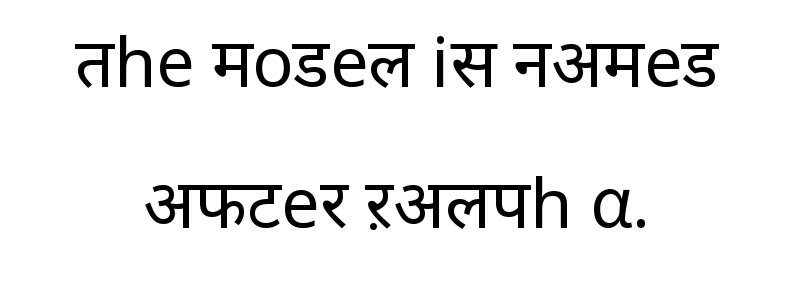
This sample uses a sans-serif face. Ascenders rise straight up at ninety degrees. The letters advance in unequal steps, a hallmark of proportional type. The typeface has the unassuming heft of standard copy or less.
